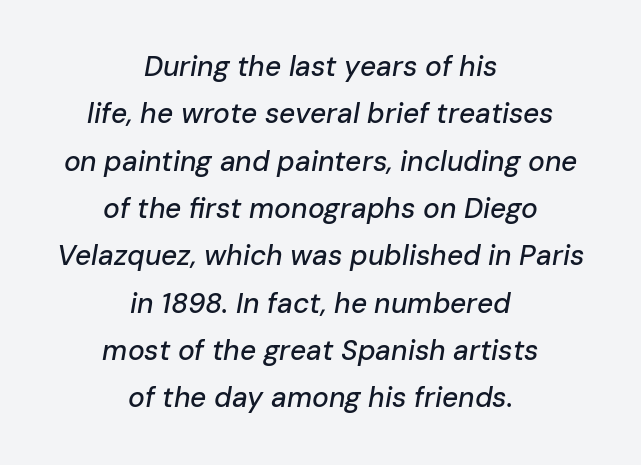
The rendering keeps characters at their native spacing. This sample has the flowing, uneven cadence of proportional lettering. Plain, unruled lines of type. A typesetter would mark this as italic.
